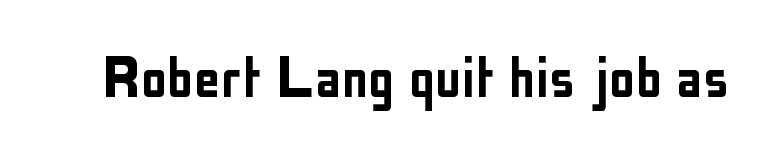
In terms of letterspacing, this is plain default setting. A typesetter would label this face a sans. These lines are rendered in a variable-pitch font. Rule under the text: the space is simply empty.
